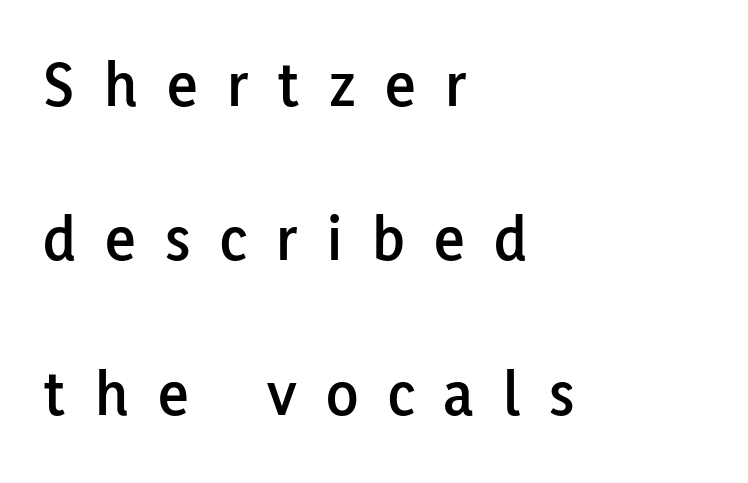
{"serif": "no", "italic": "no", "width": "normal", "stroke_contrast": "low", "x_height": "medium", "monospaced": "no", "underline": "no", "align": "left", "line_spacing": "loose", "line_spacing_ratio": 2.34, "letter_spacing": "wide", "letter_spacing_em": 0.45, "glyph_px": 66}
